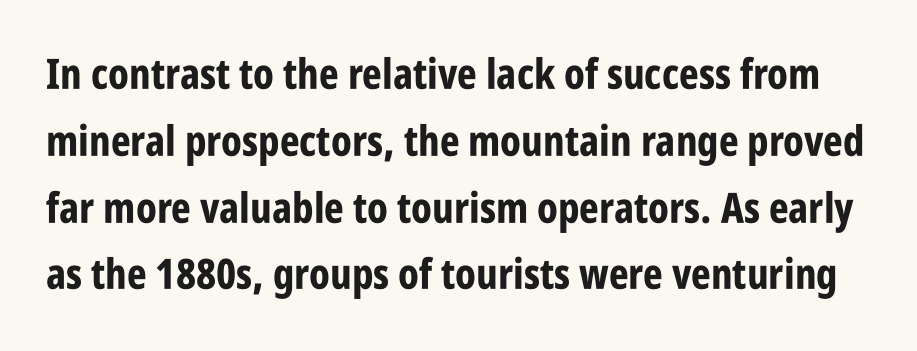
Rule under the text: the space is simply empty. Varying glyph widths throughout — classic text-font behaviour. Words appear dense and cohesive because spacing is normal. Heft: maximum for text — a bold.
